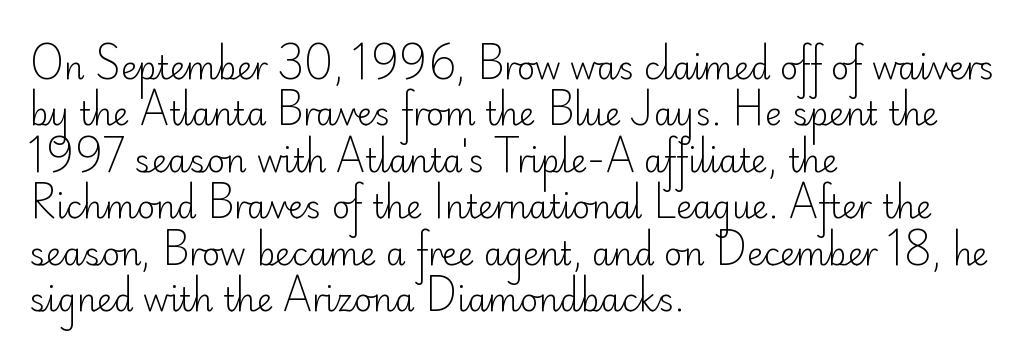
Italic: no, the glyphs are upright roman. Do the characters align in a grid? No, the font is proportional. Check where the strokes stop: nothing finishes them off — pure sans. Reading down the column, the eye jumps a familiar distance to each next line. Characters follow at the spacing the type designer built in. Weight class: somewhere from thin through regular.
